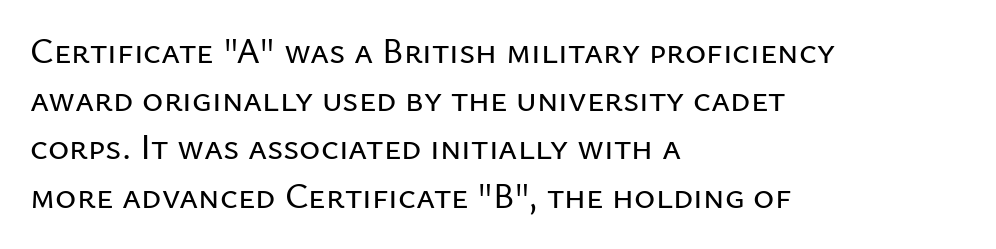
The image shows 36 px sans-serif type, upright; set left-aligned, normal line spacing (1.34x), normal letter spacing, not underlined; low stroke contrast and a medium x-height.
